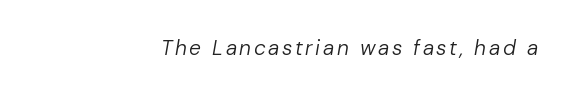
Q: Is the text bold? A: No.
Q: Is the text italic (slanted)? A: Yes, it leans right by about 10 degrees.
Q: Is the text underlined? A: No.
Q: How is the paragraph aligned? A: Right-aligned.
